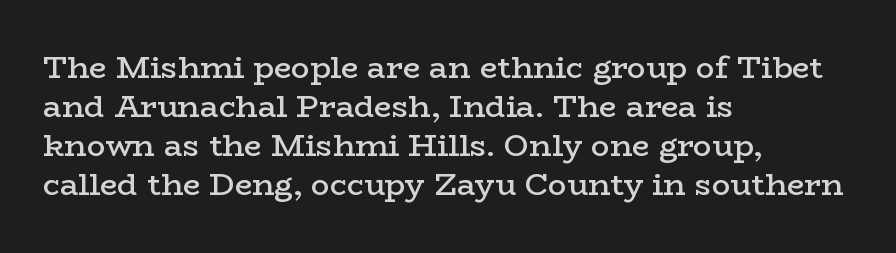
Q: Is the text bold? A: Semi-bold.
Q: Is the text italic (slanted)? A: No, it is upright.
Q: Is the typeface a serif or a sans-serif typeface? A: Serif.
Q: Is the text underlined? A: No.
Q: How is the paragraph aligned? A: Left-aligned.
Q: Is the spacing between letters normal or unusually wide? A: Normal.
Q: Is the spacing between lines tight, normal or loose? A: Normal.
Q: Width (condensed, normal, or wide)? A: Wide.
Q: Stroke contrast? A: Low.
Q: x-height? A: Medium.
Q: Monospaced? A: No.
